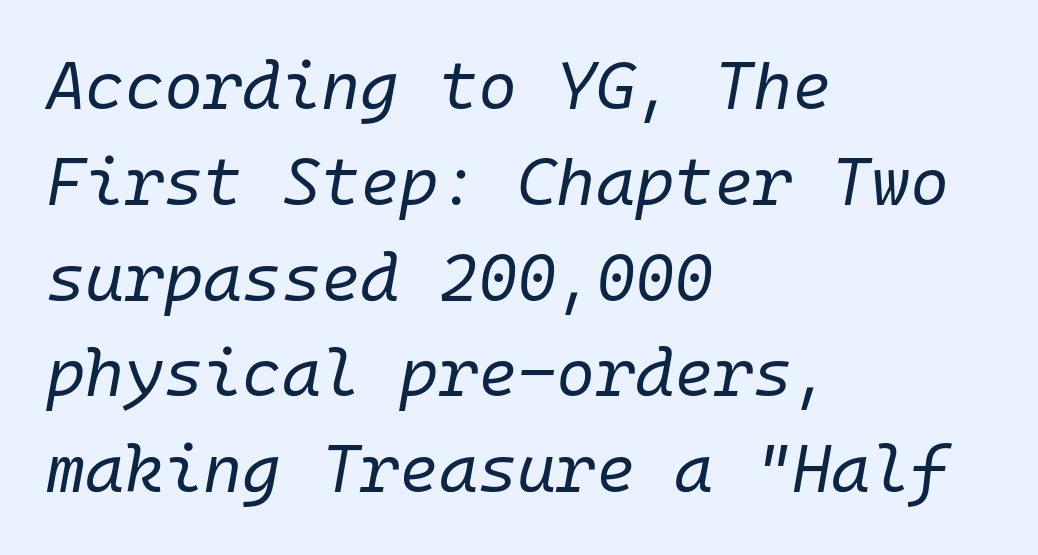
Q: Is the text bold? A: No.
Q: Is the text italic (slanted)? A: Yes, it leans right by about 10 degrees.
Q: Is the text underlined? A: No.
Q: How is the paragraph aligned? A: Left-aligned.
Q: Is the spacing between letters normal or unusually wide? A: Normal.
Q: Is the spacing between lines tight, normal or loose? A: Normal.
Q: Width (condensed, normal, or wide)? A: Normal.
Q: Stroke contrast? A: Low.
Q: x-height? A: Medium.
Q: Monospaced? A: Yes.
